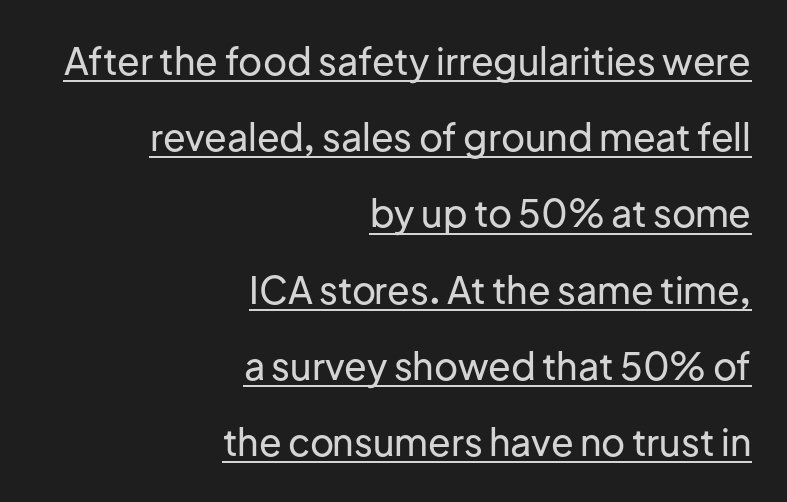
Q: Is the text italic (slanted)? A: No, it is upright.
Q: Is the typeface a serif or a sans-serif typeface? A: Sans-serif.
Q: Is the text underlined? A: Yes.
Q: How is the paragraph aligned? A: Right-aligned.
Q: Is the spacing between letters normal or unusually wide? A: Normal.
Q: Is the spacing between lines tight, normal or loose? A: Loose.
Q: Width (condensed, normal, or wide)? A: Normal.
Q: Stroke contrast? A: Low.
Q: x-height? A: Medium.
Q: Monospaced? A: No.
